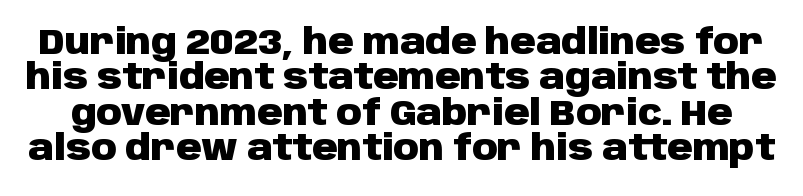
Looks like regular typesetting: each glyph gets only the width it needs. Emphasis by weight is at full strength: bold. The specimen omits any rule beneath the text block's lines. A typesetter would label this face a sans. The vertical gap from one line to the next is small.
